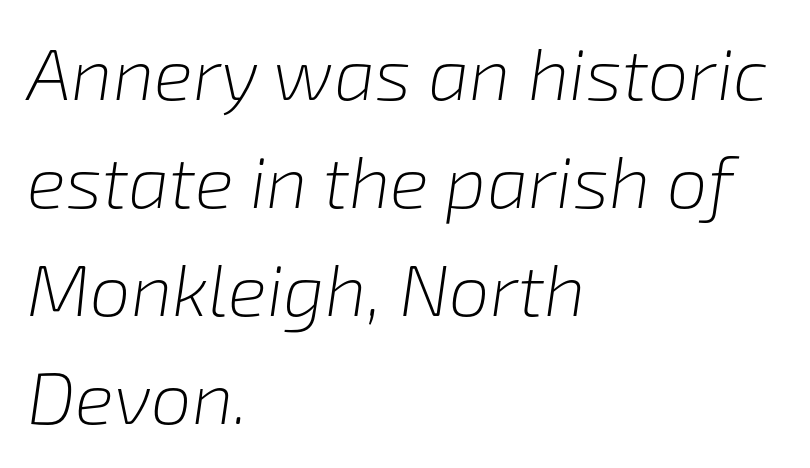
{"italic": "yes", "lean": "right", "slant_degrees": 8, "bold": "no", "weight": "light", "width": "normal", "stroke_contrast": "low", "x_height": "medium", "monospaced": "no", "underline": "no", "align": "left", "line_spacing": "normal", "line_spacing_ratio": 1.48, "letter_spacing": "normal", "letter_spacing_em": 0.0, "glyph_px": 73}
